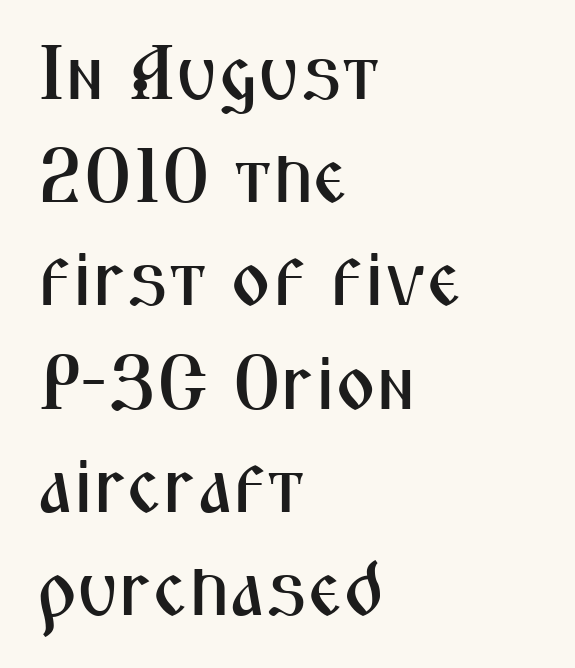
Q: Is the text italic (slanted)? A: No, it is upright.
Q: Is the typeface a serif or a sans-serif typeface? A: Sans-serif.
Q: Is the text underlined? A: No.
Q: How is the paragraph aligned? A: Left-aligned.
Q: Is the spacing between letters normal or unusually wide? A: Normal.
Q: Is the spacing between lines tight, normal or loose? A: Normal.
Q: Width (condensed, normal, or wide)? A: Condensed.
Q: Stroke contrast? A: Medium.
Q: x-height? A: Medium.
Q: Monospaced? A: No.
